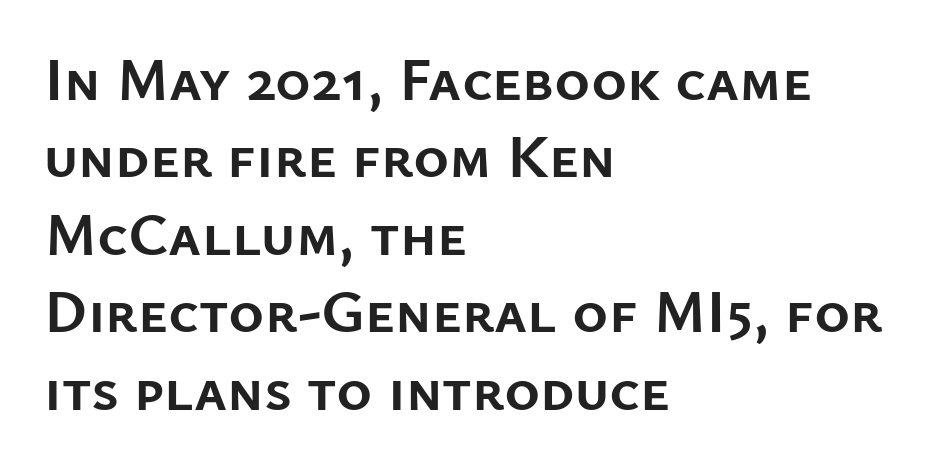
{"serif": "no", "italic": "no", "bold": "yes", "weight": "semibold", "width": "normal", "stroke_contrast": "low", "x_height": "medium", "monospaced": "no", "underline": "no", "align": "left", "line_spacing": "normal", "line_spacing_ratio": 1.27, "letter_spacing": "normal", "letter_spacing_em": 0.0, "glyph_px": 61}
